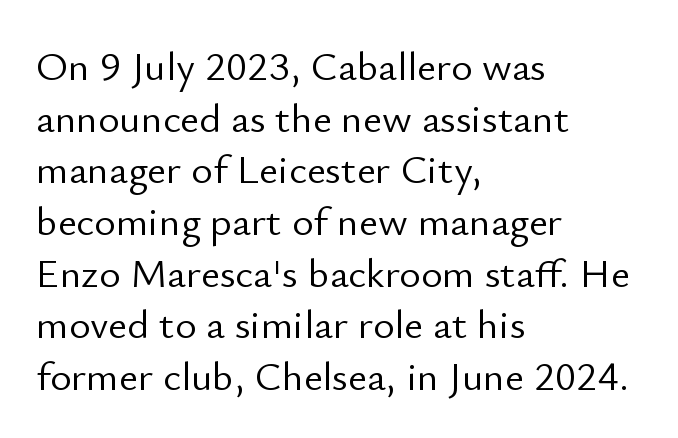
Q: Is the text bold? A: No.
Q: Is the text italic (slanted)? A: No, it is upright.
Q: Is the typeface a serif or a sans-serif typeface? A: Sans-serif.
Q: Is the text underlined? A: No.
Q: How is the paragraph aligned? A: Left-aligned.
Q: Is the spacing between letters normal or unusually wide? A: Normal.
Q: Is the spacing between lines tight, normal or loose? A: Normal.
Q: Width (condensed, normal, or wide)? A: Normal.
Q: Stroke contrast? A: Low.
Q: x-height? A: Small.
Q: Monospaced? A: No.
